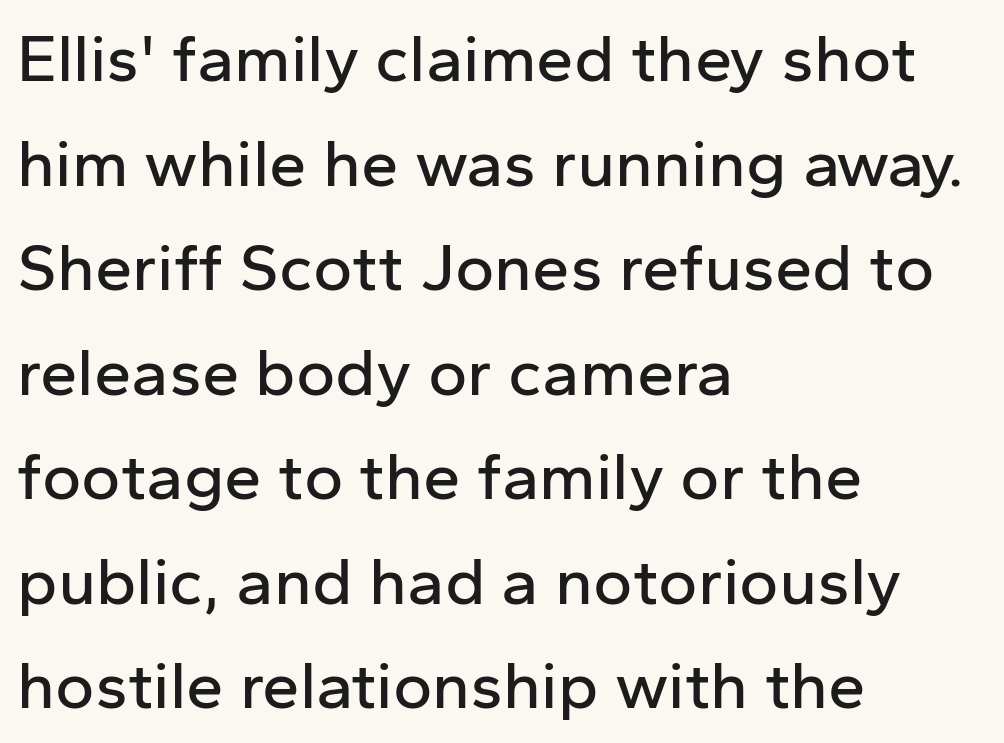
{"serif": "no", "italic": "no", "width": "normal", "stroke_contrast": "low", "x_height": "medium", "monospaced": "no", "underline": "no", "align": "left", "line_spacing": "normal", "line_spacing_ratio": 1.56, "letter_spacing": "normal", "letter_spacing_em": 0.0, "glyph_px": 67}
